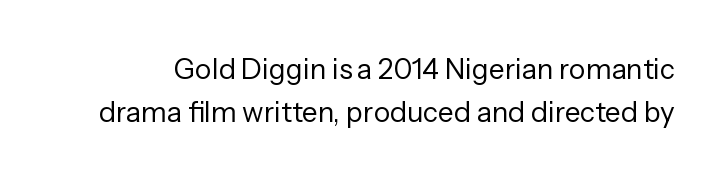
What's the leading like? Ordinary, nothing unusual. Classification — sans serif. The passage shown has conventional tracking throughout. You could not count columns in this text — the font is proportionally spaced. A roman cut, with each character standing at attention. Letters rest on an invisible, unmarked baseline.
